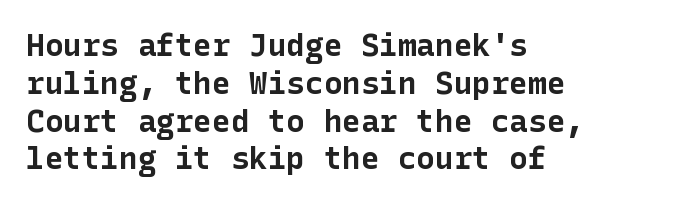
The image shows 31 px bold sans-serif type, upright; set left-aligned, line spacing 1.22x, normal letter spacing, not underlined; low stroke contrast and a medium x-height.
